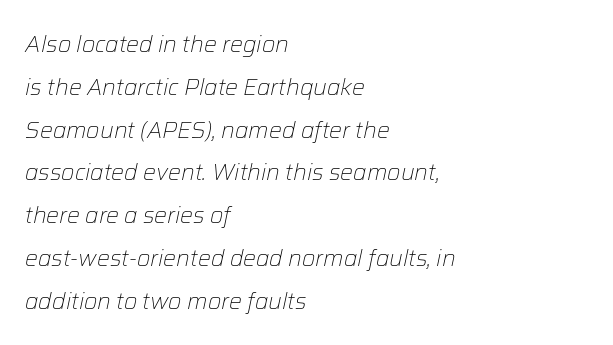
The passage is arranged the way most books set body copy — flush left. The font's italic variant was chosen for this text. The glyphs are unaccompanied by any horizontal stroke below them. How are the letters spaced? Ordinarily, with no added tracking.
